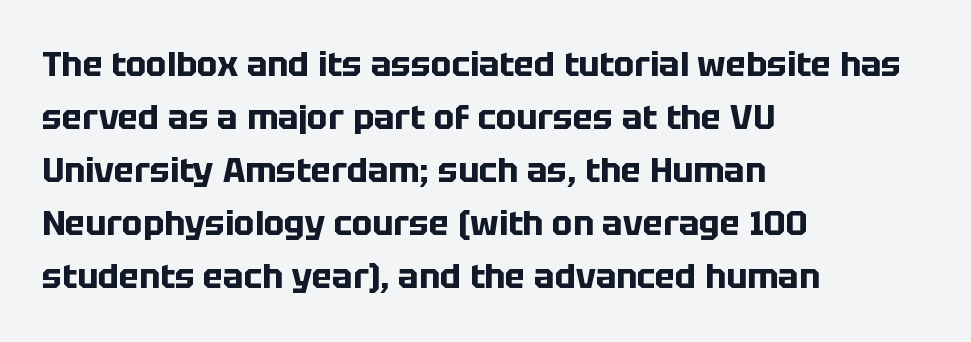
Q: Is the text bold? A: Yes.
Q: Is the text italic (slanted)? A: No, it is upright.
Q: Is the typeface a serif or a sans-serif typeface? A: Sans-serif.
Q: Is the text underlined? A: No.
Q: How is the paragraph aligned? A: Left-aligned.
Q: Is the spacing between letters normal or unusually wide? A: Normal.
Q: Is the spacing between lines tight, normal or loose? A: Normal.
Q: Width (condensed, normal, or wide)? A: Normal.
Q: Stroke contrast? A: Low.
Q: x-height? A: Large.
Q: Monospaced? A: No.
